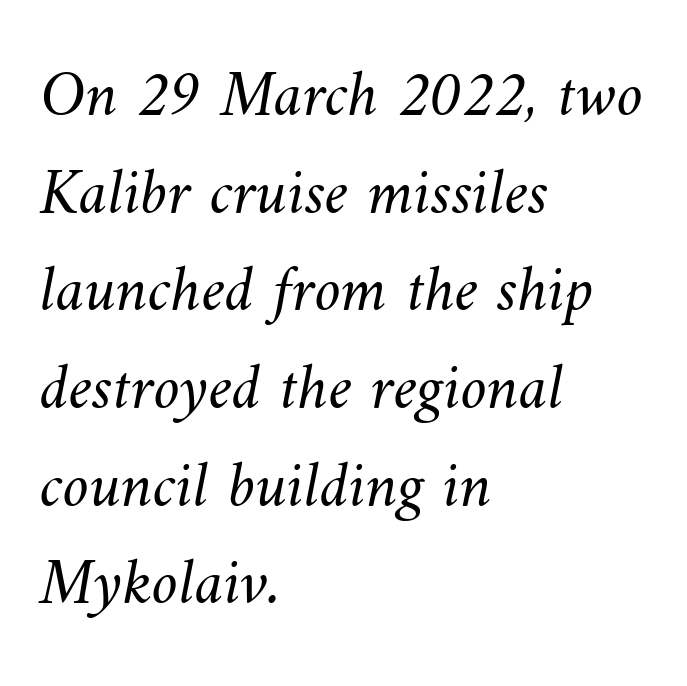
The letters look calm and open, with moderate or lighter stems. A student would call this left alignment; a typographer would say flush left, rag right. The rendering uses natural spacing where letterforms have individual widths. A bare baseline throughout the passage.
